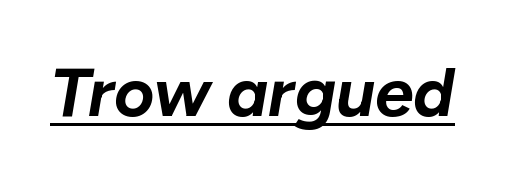
Q: Is the text bold? A: Yes.
Q: Is the text italic (slanted)? A: Yes, it leans right by about 10 degrees.
Q: Is the text underlined? A: Yes.
Q: Is the spacing between letters normal or unusually wide? A: Normal.
Q: Width (condensed, normal, or wide)? A: Normal.
Q: Stroke contrast? A: Low.
Q: x-height? A: Medium.
Q: Monospaced? A: No.
